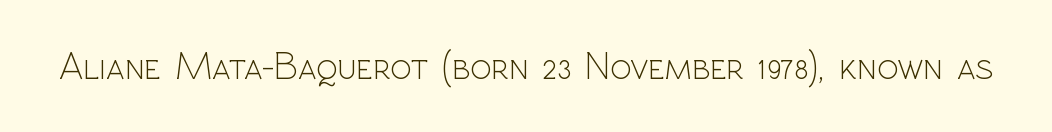
Does the lettering tilt? It doesn't — this is upright. Examine the stroke ends and you'll find no serifs. Quick note: underline off. You could call the tracking neutral — neither tight nor loose. Note the varied advance widths — an 'i' is clearly narrower than an 'm'.
